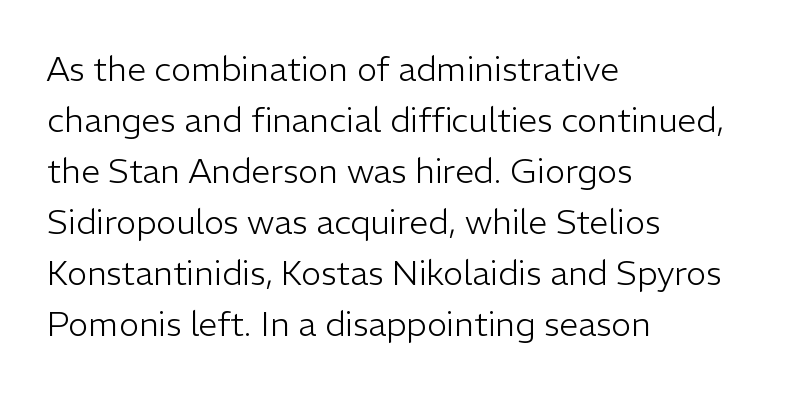
Nobody drew a line under any word here. Is this a fixed-width face? No — the glyphs have proportional, varying widths. Baseline-to-baseline distance is the conventional proportion of letter height. Compared with typical body copy, the letter spacing here is the same. The lettering stays uniformly vertical, giving the passage a roman look.
